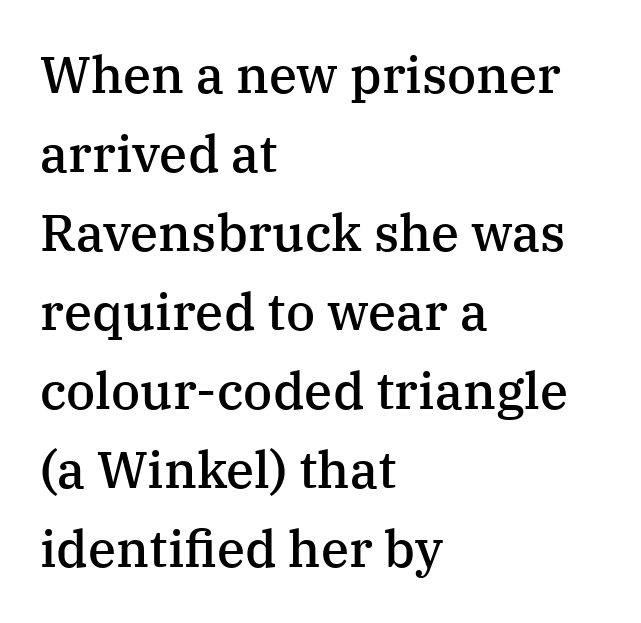
Q: Is the text bold? A: Semi-bold.
Q: Is the text italic (slanted)? A: No, it is upright.
Q: Is the typeface a serif or a sans-serif typeface? A: Serif.
Q: Is the text underlined? A: No.
Q: How is the paragraph aligned? A: Left-aligned.
Q: Is the spacing between letters normal or unusually wide? A: Normal.
Q: Is the spacing between lines tight, normal or loose? A: Normal.
Q: Width (condensed, normal, or wide)? A: Normal.
Q: Stroke contrast? A: Medium.
Q: x-height? A: Medium.
Q: Monospaced? A: No.
